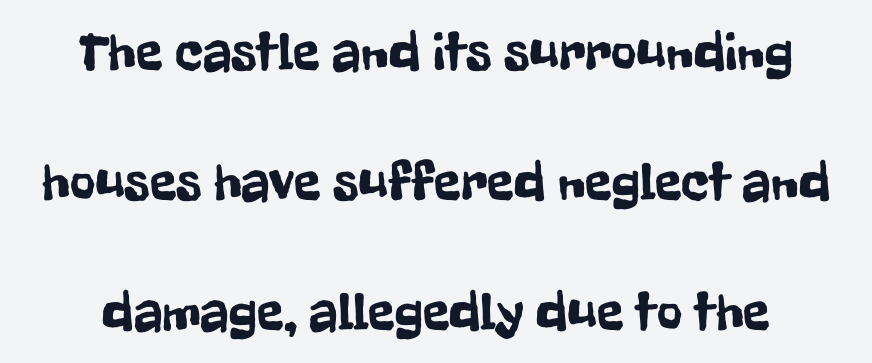
The image shows 55 px condensed sans-serif type, upright; set loose line spacing (2.36x), normal letter spacing, not underlined; low stroke contrast and a medium x-height.
